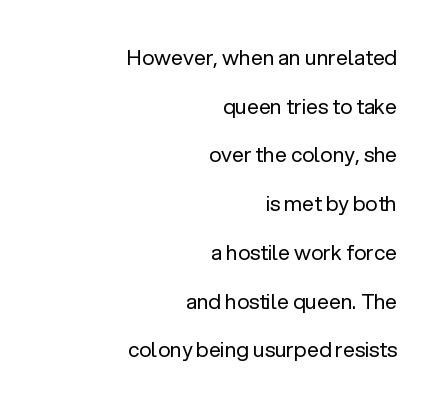
Q: Is the text bold? A: No.
Q: Is the text italic (slanted)? A: No, it is upright.
Q: Is the text underlined? A: No.
Q: How is the paragraph aligned? A: Right-aligned.
Q: Is the spacing between letters normal or unusually wide? A: Normal.
Q: Is the spacing between lines tight, normal or loose? A: Loose.
